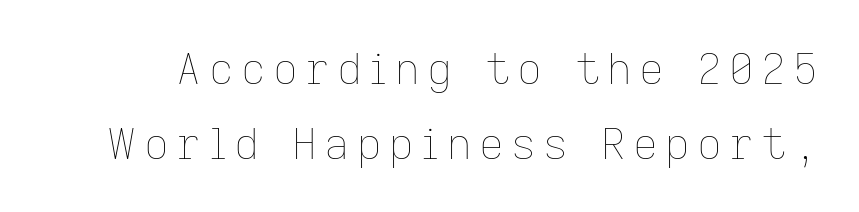
{"italic": "no", "bold": "no", "weight": "thin", "width": "normal", "stroke_contrast": "low", "x_height": "medium", "monospaced": "no", "underline": "no", "line_spacing_ratio": 1.74, "glyph_px": 43}
